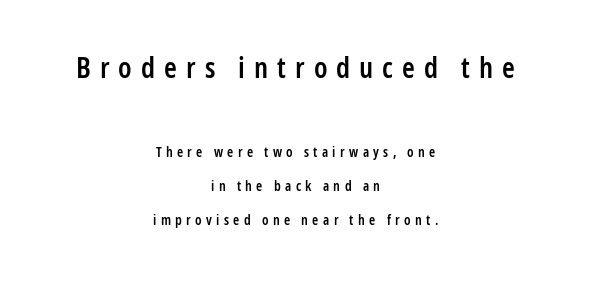
{"serif": "no", "italic": "no", "bold": "semi", "weight": "semibold", "width": "condensed", "stroke_contrast": "low", "x_height": "medium", "monospaced": "no", "underline": "no", "align": "center", "line_spacing": "loose", "line_spacing_ratio": 2.41, "letter_spacing": "wide", "letter_spacing_em": 0.31, "larger_block": "first", "size_ratio": 2.07, "glyph_px": 29}
